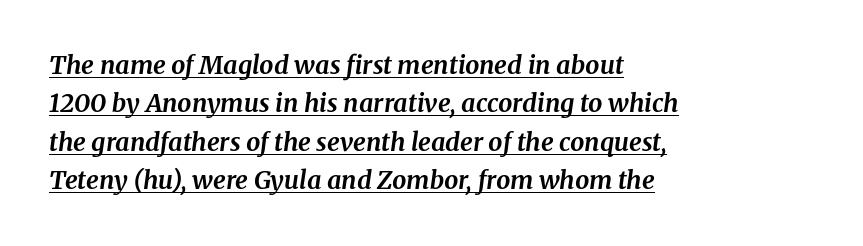
The image shows 25 px bold type, italic (leaning right); set left-aligned, normal line spacing (1.54x), normal letter spacing, underlined.
